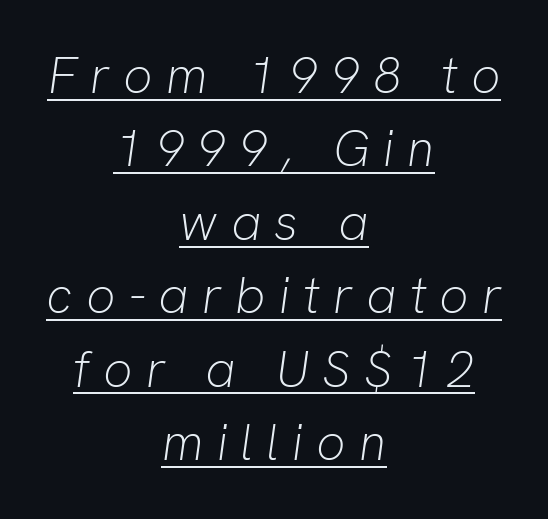
Looks like regular typesetting: each glyph gets only the width it needs. It's the slanting kind of type. Here the glyphs are tracked loosely, breaking word shapes into spaced letters. Vertically, the passage feels balanced, rows spaced as you'd expect. Caption: face not bold, strokes unweighted. Is the block centered? Yes — each line is placed symmetrically about the middle.
